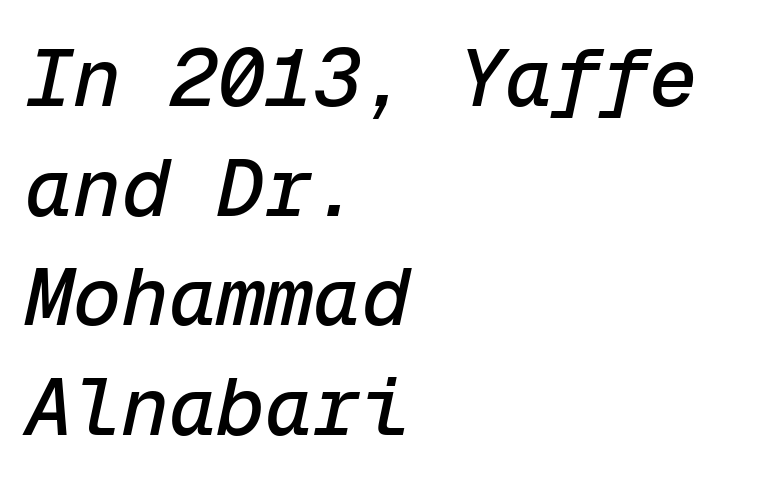
The image shows 80 px text type, italic (leaning right), monospaced; set left-aligned, normal line spacing (1.37x), normal letter spacing, not underlined; low stroke contrast and a medium x-height.
